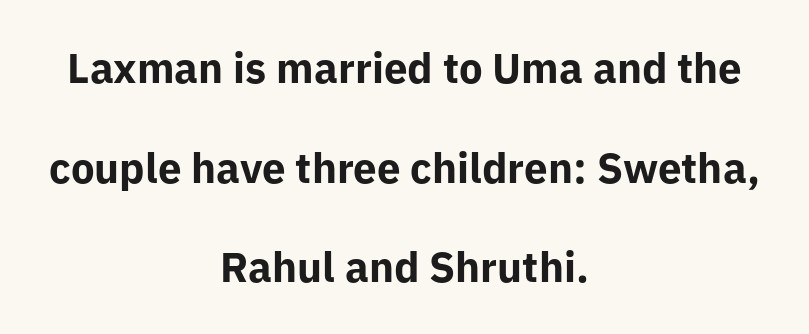
The image shows 42 px bold sans-serif type, upright; set centered, loose line spacing (2.37x), normal letter spacing, not underlined; low stroke contrast and a medium x-height.
